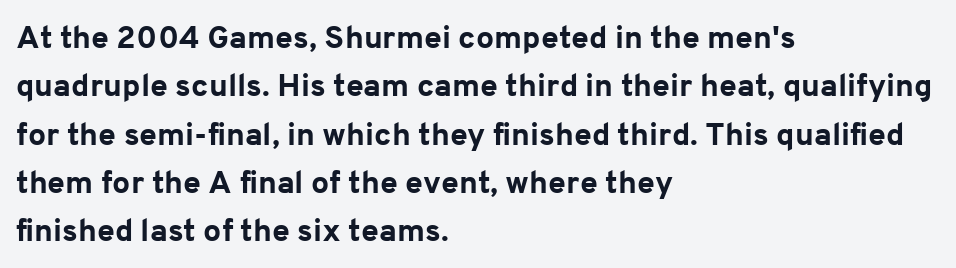
{"serif": "no", "italic": "no", "bold": "yes", "weight": "bold", "width": "normal", "stroke_contrast": "low", "x_height": "medium", "monospaced": "no", "underline": "no", "align": "left", "line_spacing": "normal", "line_spacing_ratio": 1.51, "letter_spacing": "normal", "letter_spacing_em": 0.0, "glyph_px": 32}
